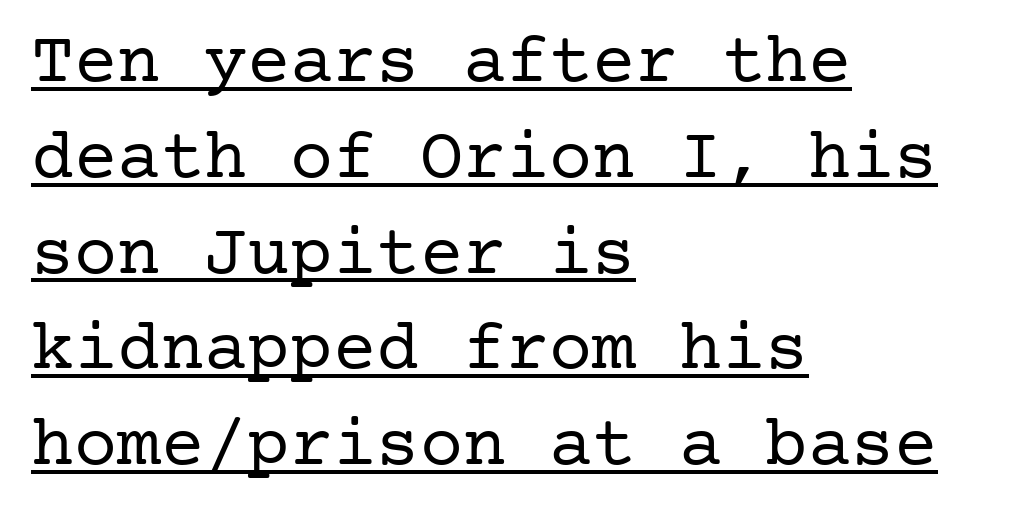
Q: Is the text bold? A: No.
Q: Is the text italic (slanted)? A: No, it is upright.
Q: Is the typeface a serif or a sans-serif typeface? A: Serif.
Q: Is the text underlined? A: Yes.
Q: How is the paragraph aligned? A: Left-aligned.
Q: Is the spacing between letters normal or unusually wide? A: Normal.
Q: Is the spacing between lines tight, normal or loose? A: Normal.
Q: Width (condensed, normal, or wide)? A: Normal.
Q: Stroke contrast? A: Low.
Q: x-height? A: Medium.
